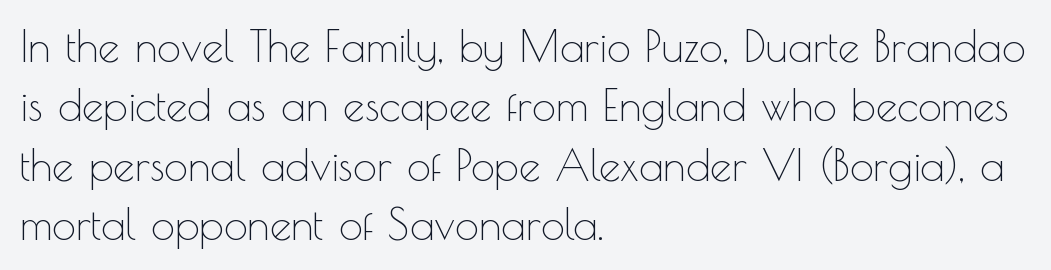
Q: Is the text bold? A: No.
Q: Is the text italic (slanted)? A: No, it is upright.
Q: Is the typeface a serif or a sans-serif typeface? A: Sans-serif.
Q: Is the text underlined? A: No.
Q: How is the paragraph aligned? A: Left-aligned.
Q: Is the spacing between letters normal or unusually wide? A: Normal.
Q: Is the spacing between lines tight, normal or loose? A: Normal.
Q: Width (condensed, normal, or wide)? A: Normal.
Q: x-height? A: Small.
Q: Monospaced? A: No.
